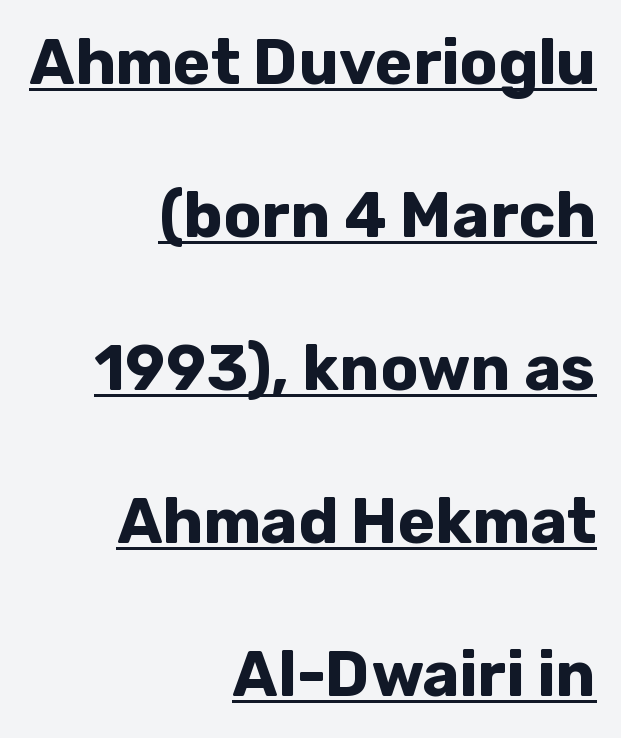
{"serif": "no", "italic": "no", "bold": "yes", "weight": "bold", "width": "normal", "stroke_contrast": "low", "x_height": "medium", "monospaced": "no", "underline": "yes", "align": "right", "line_spacing": "loose", "line_spacing_ratio": 2.43, "letter_spacing": "normal", "letter_spacing_em": 0.0, "glyph_px": 63}
